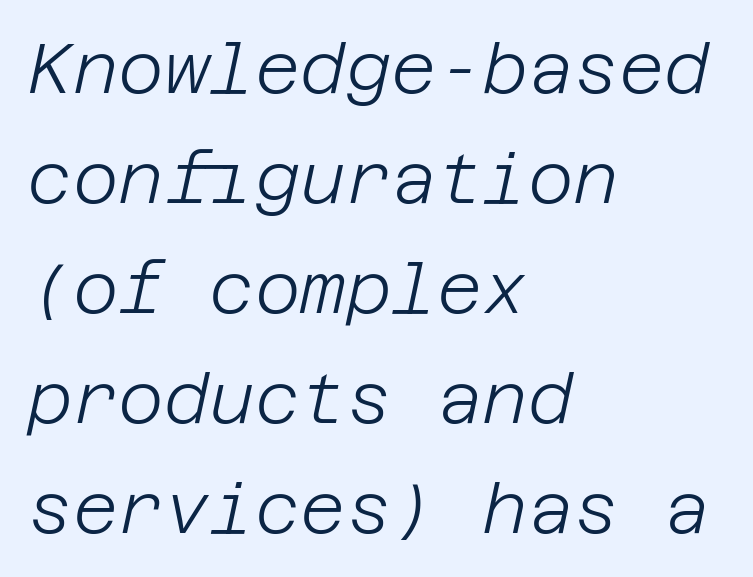
{"italic": "yes", "lean": "right", "slant_degrees": 12, "bold": "no", "weight": "light", "width": "normal", "stroke_contrast": "low", "x_height": "large", "underline": "no", "align": "left", "line_spacing": "normal", "line_spacing_ratio": 1.57, "letter_spacing": "normal", "letter_spacing_em": 0.0, "glyph_px": 70}
